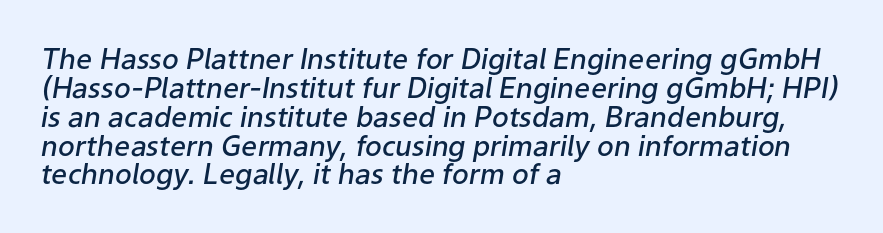
{"italic": "yes", "lean": "right", "slant_degrees": 9, "bold": "semi", "weight": "semibold", "width": "normal", "stroke_contrast": "low", "x_height": "medium", "monospaced": "no", "underline": "no", "align": "left", "line_spacing": "tight", "line_spacing_ratio": 1.03, "letter_spacing": "normal", "letter_spacing_em": 0.0, "glyph_px": 28}
